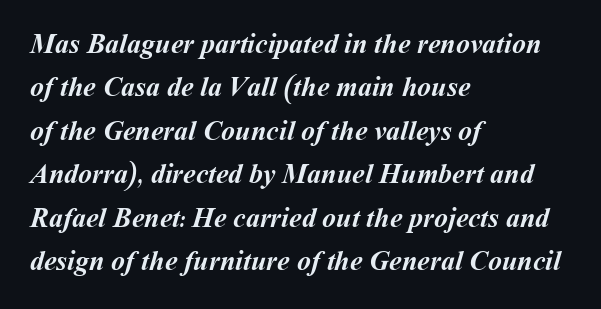
Lines of text with bare space underneath. Note the varied advance widths — an 'i' is clearly narrower than an 'm'. Weight check: bold — yes, fully. Successive baselines arrive at the customary interval.
